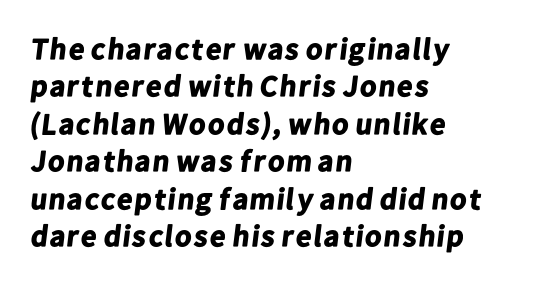
The image shows 30 px bold sans-serif type; set left-aligned, normal line spacing (1.25x), normal letter spacing, not underlined; low stroke contrast and a medium x-height.
